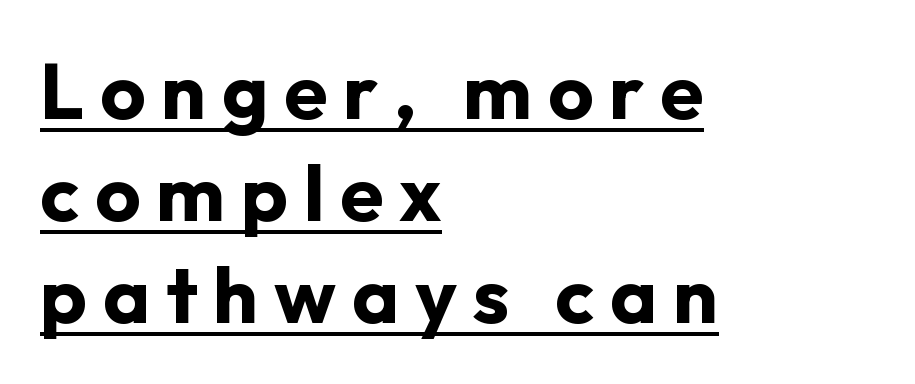
The passage shown is typeset with a sans-serif family. This block has exactly the height ordinary leading produces. Descenders here cross a horizontal rule under the line. The rendering inserts visible extra space after every character. On the weight axis this lands at bold, roughly 700.
